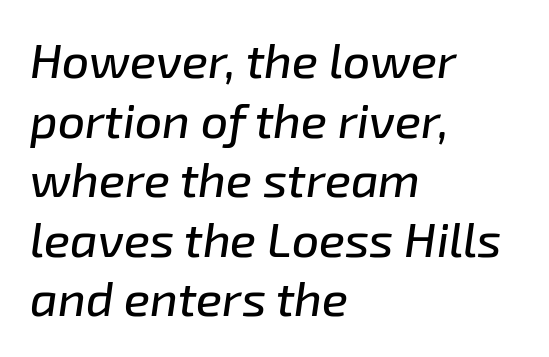
The image shows 48 px text type, italic (leaning right); set left-aligned, line spacing 1.24x, normal letter spacing, not underlined; low stroke contrast and a medium x-height.
